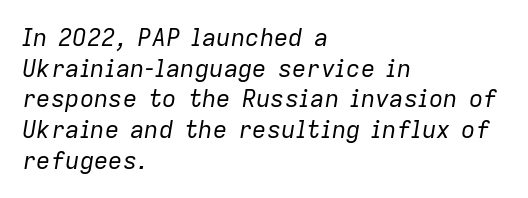
The image shows 24 px text type, italic (leaning right); set left-aligned, normal line spacing (1.28x), normal letter spacing, not underlined.
